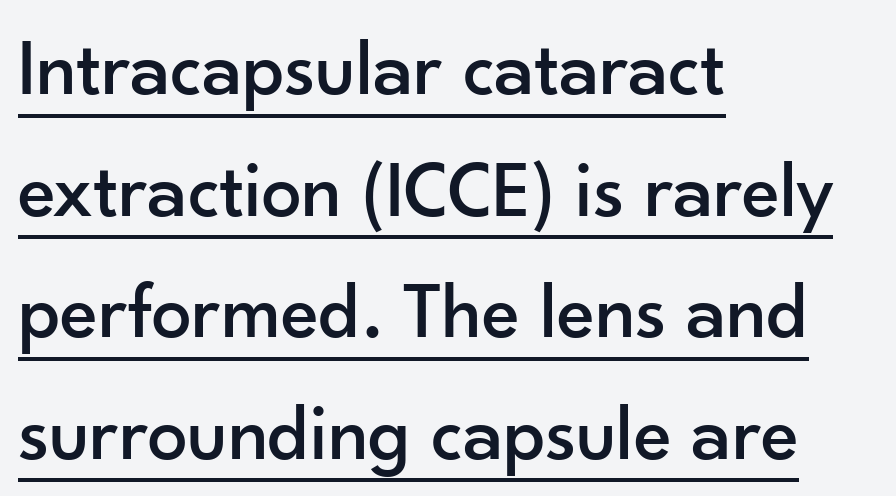
Each word holds together tightly as a unit, with standard inter-letter gaps. Vertical spacing — default. Note the varied advance widths — an 'i' is clearly narrower than an 'm'. Observe the absence of serifs on each vertical stroke in this sample. The compositor pushed each line to the left boundary. Tall strokes in this sample are plumb rather than angled.
